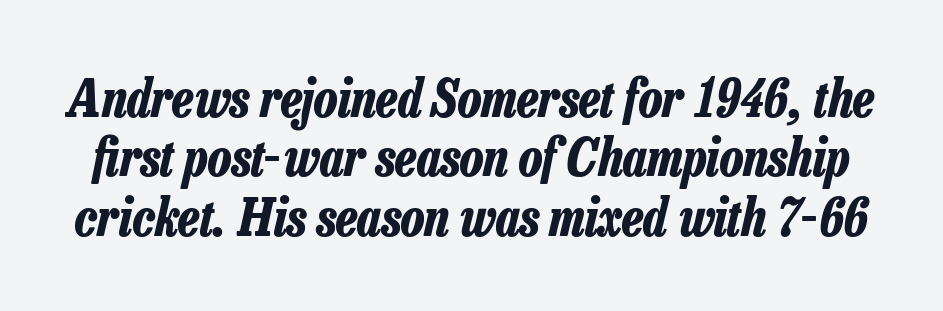
{"italic": "yes", "lean": "right", "slant_degrees": 13, "bold": "yes", "weight": "bold", "width": "condensed", "stroke_contrast": "low", "x_height": "medium", "monospaced": "no", "underline": "no", "line_spacing": "tight", "line_spacing_ratio": 1.14, "letter_spacing": "normal", "letter_spacing_em": 0.0, "glyph_px": 52}
